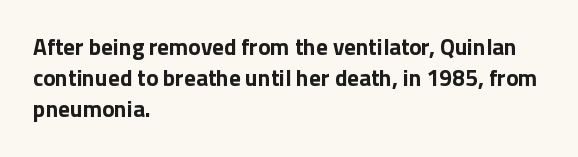
Caption: bold face, heavy strokes. Compared with typical body copy, the letter spacing here is the same. Line starts are locked; line ends wander. The axis of the letterforms is exactly vertical.
